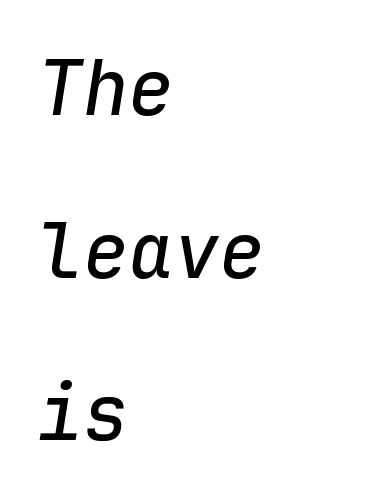
Fixed-width glyphs throughout — classic coding-font behaviour. Notice how the passage keeps a crisp vertical edge on the left only. Every character sits at an angle, as italics do. Successive baselines arrive slowly, with a big drop between each. Only glyphs here, with clear space below each row.
